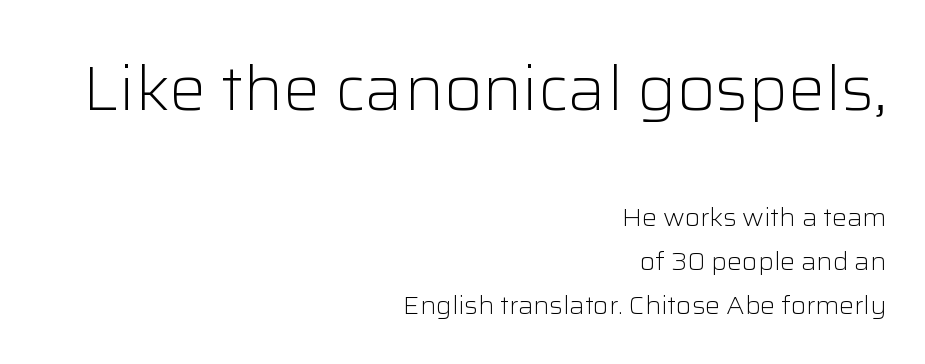
{"serif": "no", "italic": "no", "bold": "no", "weight": "light", "width": "normal", "stroke_contrast": "low", "x_height": "medium", "monospaced": "no", "underline": "no", "align": "right", "line_spacing_ratio": 1.75, "letter_spacing": "normal", "letter_spacing_em": 0.0, "larger_block": "first", "size_ratio": 2.48, "glyph_px": 62}
